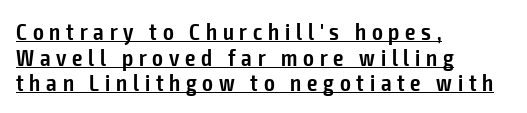
{"italic": "no", "bold": "semi", "underline": "yes", "align": "left", "line_spacing": "tight", "line_spacing_ratio": 1.11, "letter_spacing": "wide", "letter_spacing_em": 0.25, "glyph_px": 23}
